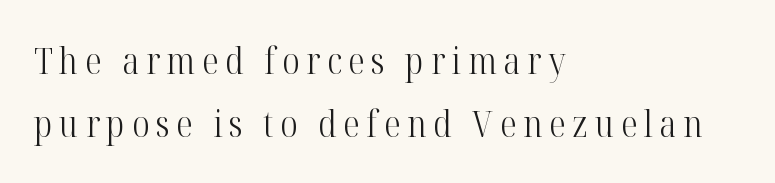
{"serif": "yes", "italic": "no", "bold": "no", "weight": "light", "width": "condensed", "stroke_contrast": "high", "x_height": "medium", "monospaced": "no", "underline": "no", "align": "left", "line_spacing_ratio": 1.71, "glyph_px": 37}
